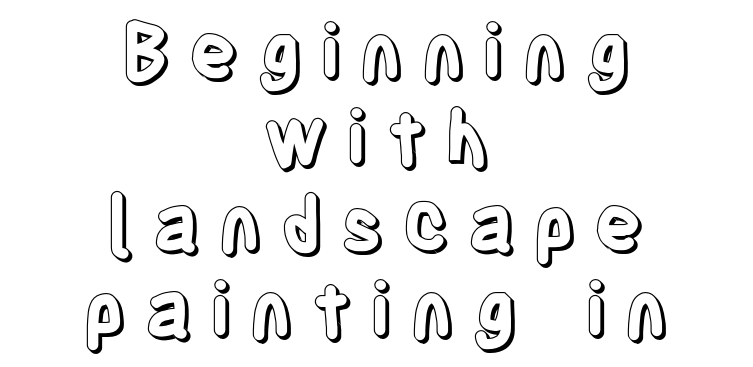
Q: Is the text italic (slanted)? A: No, it is upright.
Q: Is the text underlined? A: No.
Q: How is the paragraph aligned? A: Centered.
Q: Is the spacing between letters normal or unusually wide? A: Unusually wide.
Q: Is the spacing between lines tight, normal or loose? A: Tight.
Q: Width (condensed, normal, or wide)? A: Condensed.
Q: x-height? A: Large.
Q: Monospaced? A: No.
